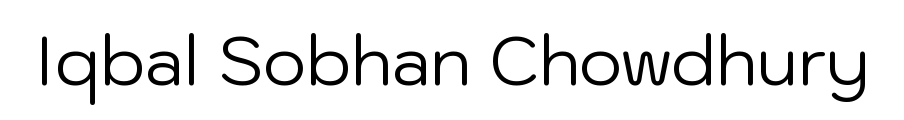
Q: Is the text bold? A: No.
Q: Is the text italic (slanted)? A: No, it is upright.
Q: Is the typeface a serif or a sans-serif typeface? A: Sans-serif.
Q: Is the text underlined? A: No.
Q: Is the spacing between letters normal or unusually wide? A: Normal.
Q: Width (condensed, normal, or wide)? A: Normal.
Q: Stroke contrast? A: Low.
Q: x-height? A: Medium.
Q: Monospaced? A: No.
